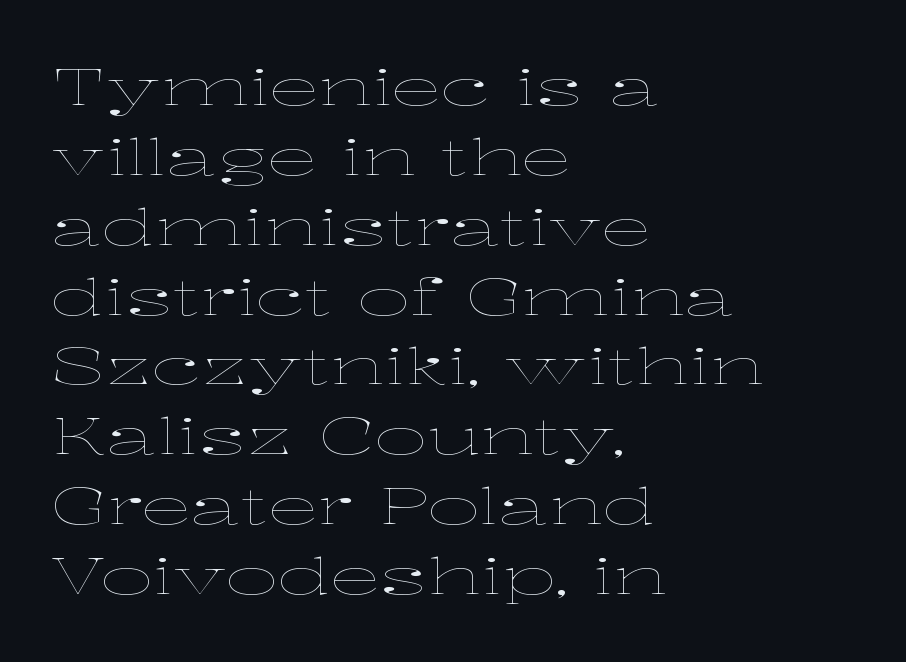
Q: Is the text bold? A: No.
Q: Is the text italic (slanted)? A: No, it is upright.
Q: Is the text underlined? A: No.
Q: How is the paragraph aligned? A: Left-aligned.
Q: Is the spacing between letters normal or unusually wide? A: Normal.
Q: Is the spacing between lines tight, normal or loose? A: Normal.
Q: Width (condensed, normal, or wide)? A: Wide.
Q: Stroke contrast? A: Low.
Q: x-height? A: Medium.
Q: Monospaced? A: No.
